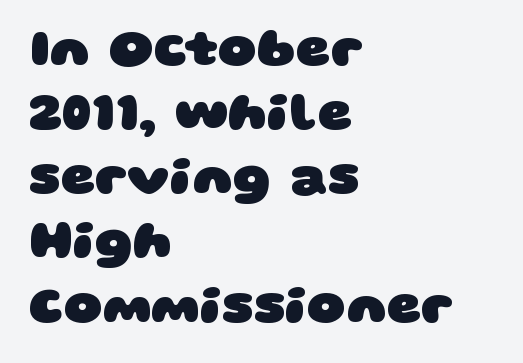
Q: Is the text bold? A: Yes.
Q: Is the typeface a serif or a sans-serif typeface? A: Sans-serif.
Q: Is the text underlined? A: No.
Q: How is the paragraph aligned? A: Left-aligned.
Q: Is the spacing between letters normal or unusually wide? A: Normal.
Q: Width (condensed, normal, or wide)? A: Wide.
Q: Stroke contrast? A: Low.
Q: x-height? A: Large.
Q: Monospaced? A: No.
